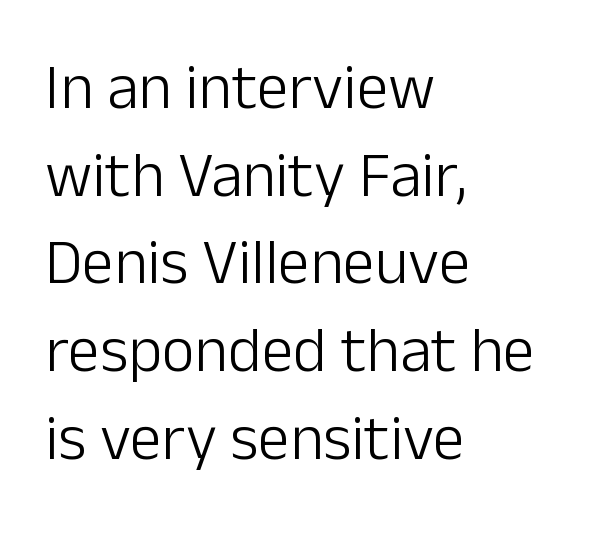
Q: Is the text bold? A: No.
Q: Is the text italic (slanted)? A: No, it is upright.
Q: Is the typeface a serif or a sans-serif typeface? A: Sans-serif.
Q: Is the text underlined? A: No.
Q: How is the paragraph aligned? A: Left-aligned.
Q: Is the spacing between letters normal or unusually wide? A: Normal.
Q: Is the spacing between lines tight, normal or loose? A: Normal.
Q: Width (condensed, normal, or wide)? A: Normal.
Q: Stroke contrast? A: Low.
Q: x-height? A: Medium.
Q: Monospaced? A: No.
